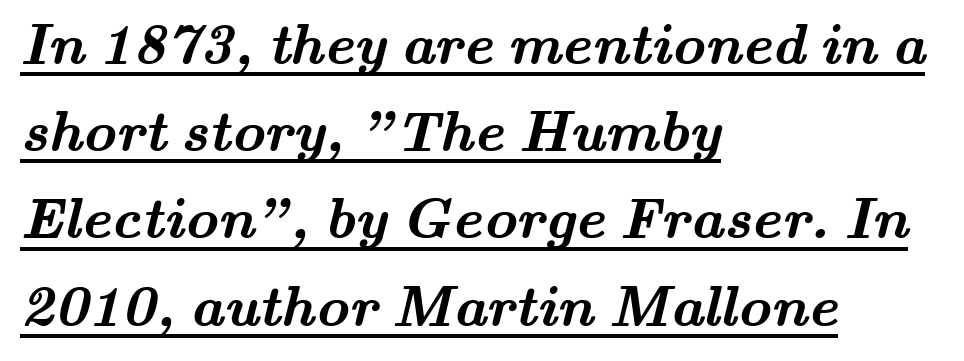
Regarding leading, the lines here are spaced in the standard way. These lines keep a tight, regular rhythm from letter to letter. If you drew a ruler down the left edge, every line would touch it. These characters rest on top of a visible drawn line. Proportional: the letters do not fall into vertical columns.
